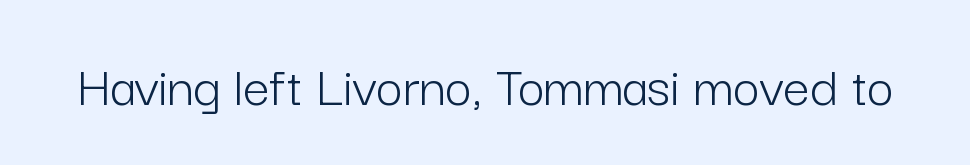
A sans-serif font was chosen for this passage. You could not count columns in this text — the font is proportionally spaced. The words here are not underlined. Tracking value appears to be zero — textbook default spacing. The lettering holds an erect, upright posture throughout. The passage shown is not bold in any degree.
